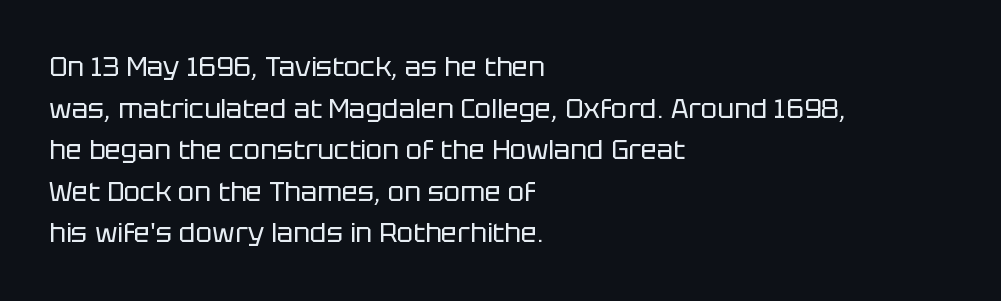
The image shows 27 px text type, upright; set left-aligned, normal line spacing (1.54x), normal letter spacing, not underlined.
